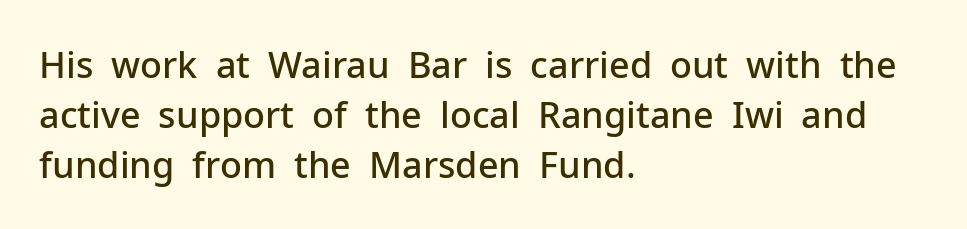
The image shows 36 px semibold sans-serif type, upright; set left-aligned, normal line spacing (1.39x), normal letter spacing, not underlined; low stroke contrast and a medium x-height.
